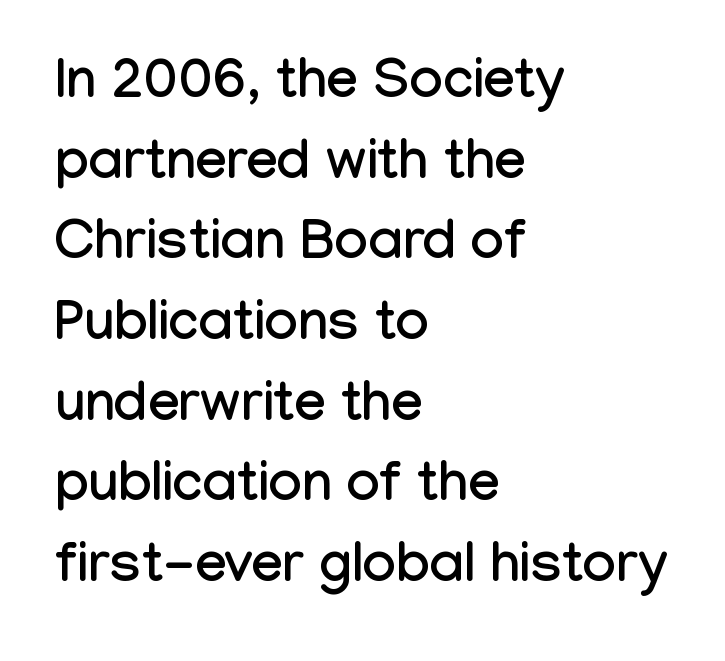
{"serif": "no", "italic": "no", "width": "condensed", "stroke_contrast": "low", "x_height": "medium", "monospaced": "no", "underline": "no", "align": "left", "line_spacing": "normal", "line_spacing_ratio": 1.44, "letter_spacing": "normal", "letter_spacing_em": 0.0, "glyph_px": 56}
